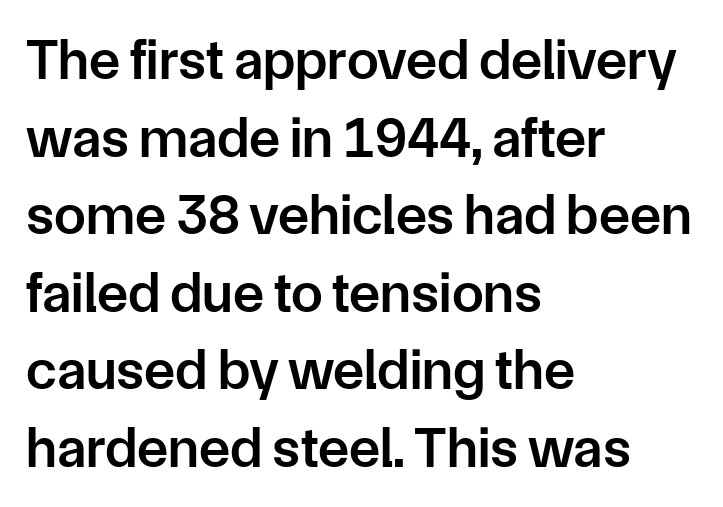
The image shows 57 px semibold sans-serif type, upright; set left-aligned, normal line spacing (1.36x), normal letter spacing, not underlined; low stroke contrast and a medium x-height.
